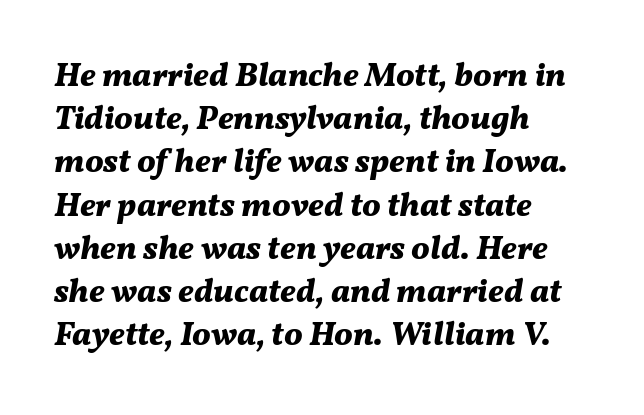
Layout note: lines flush left. There's an unmistakable incline to the writing here. Varying glyph widths throughout — classic text-font behaviour. Students, observe: this is what conventionally led text looks like. Just letters on the line, the space beneath them empty.
